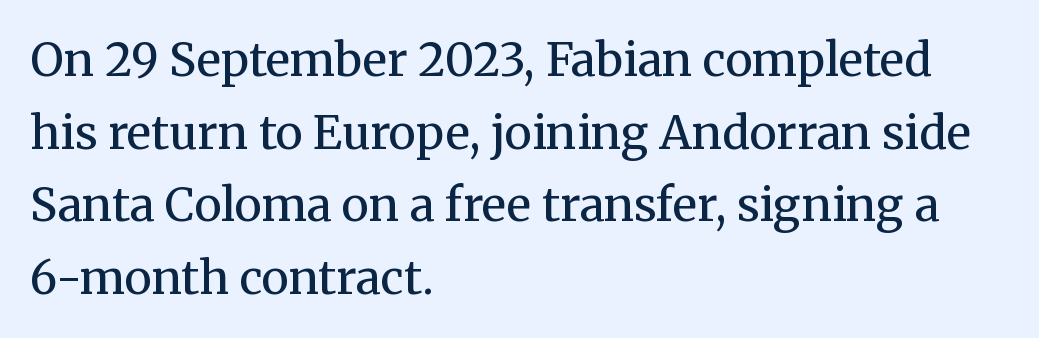
{"serif": "yes", "italic": "no", "bold": "no", "weight": "regular", "width": "normal", "stroke_contrast": "medium", "x_height": "medium", "monospaced": "no", "underline": "no", "align": "left", "line_spacing": "normal", "line_spacing_ratio": 1.58, "letter_spacing": "normal", "letter_spacing_em": 0.0, "glyph_px": 46}
